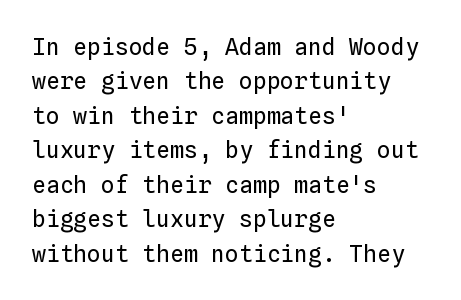
{"italic": "no", "bold": "no", "underline": "no", "align": "left", "line_spacing": "normal", "line_spacing_ratio": 1.5, "letter_spacing": "normal", "letter_spacing_em": 0.0, "glyph_px": 23}
